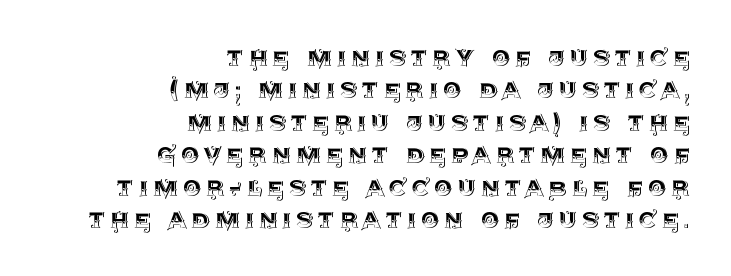
The image shows 29 px text type, upright; set right-aligned, tight line spacing (1.12x), not underlined; a large x-height.
